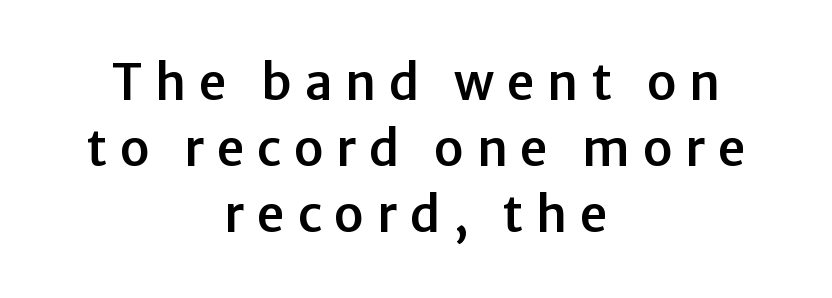
The image shows 49 px sans-serif type, upright; set centered, normal line spacing (1.35x), unusually wide letter spacing (+0.26 em), not underlined; low stroke contrast and a medium x-height.
